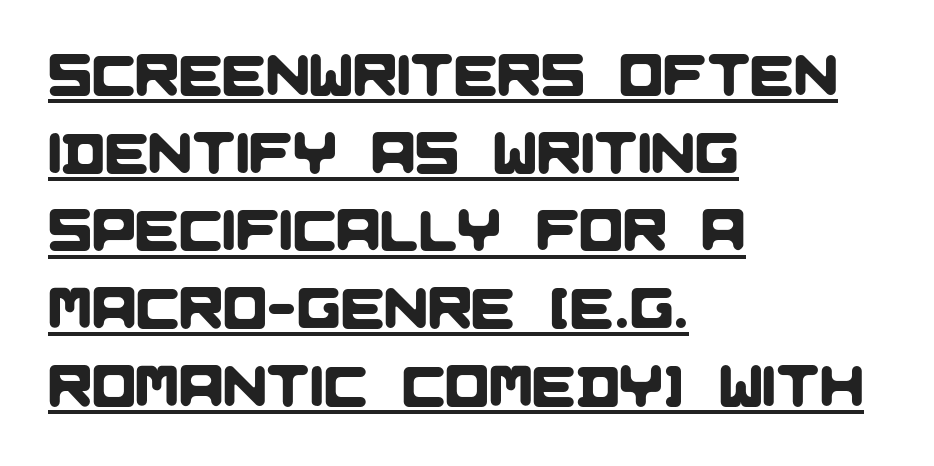
Q: Is the typeface a serif or a sans-serif typeface? A: Sans-serif.
Q: Is the text underlined? A: Yes.
Q: How is the paragraph aligned? A: Left-aligned.
Q: Is the spacing between letters normal or unusually wide? A: Normal.
Q: Is the spacing between lines tight, normal or loose? A: Normal.
Q: Width (condensed, normal, or wide)? A: Normal.
Q: Stroke contrast? A: Low.
Q: x-height? A: Large.
Q: Monospaced? A: No.
